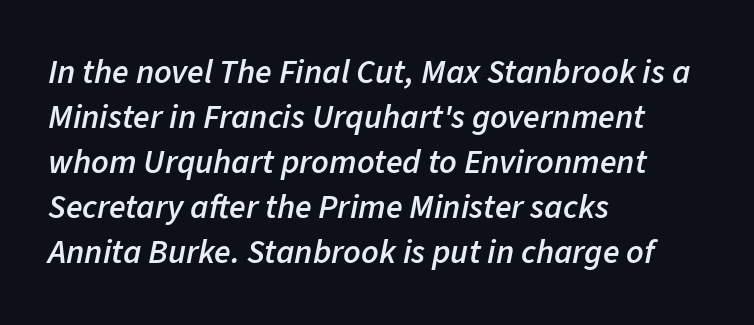
Q: Is the text bold? A: Semi-bold.
Q: Is the text italic (slanted)? A: Yes, it leans right by about 11 degrees.
Q: Is the text underlined? A: No.
Q: How is the paragraph aligned? A: Left-aligned.
Q: Is the spacing between letters normal or unusually wide? A: Normal.
Q: Is the spacing between lines tight, normal or loose? A: Normal.
Q: Width (condensed, normal, or wide)? A: Normal.
Q: Stroke contrast? A: Low.
Q: x-height? A: Medium.
Q: Monospaced? A: No.
